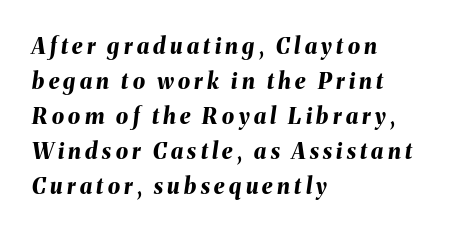
The horizontal fit of the characters is loose and conspicuously gappy. Letters rest on an invisible, unmarked baseline. Strong, thick strokes mark this as bold type. Compared with a centered layout, this one pins lines to the left instead. Is the type slanted? Yes — the strokes lean at a clear angle.
